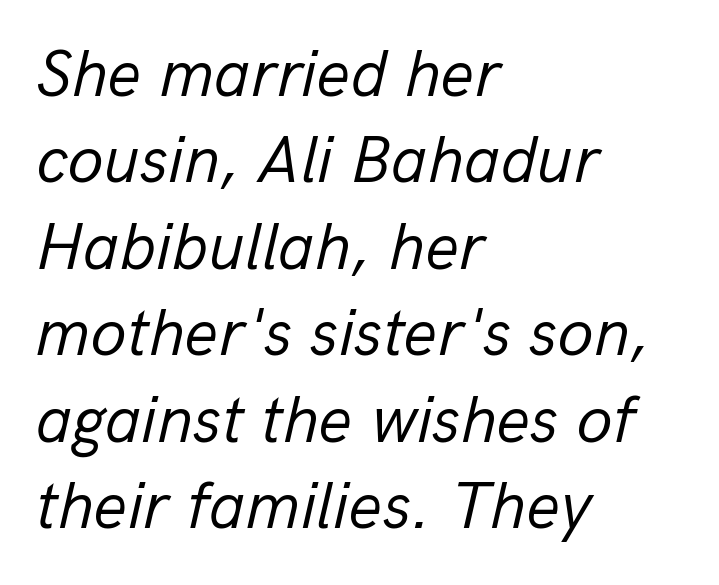
Q: Is the text bold? A: No.
Q: Is the text italic (slanted)? A: Yes, it leans right by about 13 degrees.
Q: Is the text underlined? A: No.
Q: How is the paragraph aligned? A: Left-aligned.
Q: Is the spacing between letters normal or unusually wide? A: Normal.
Q: Is the spacing between lines tight, normal or loose? A: Normal.
Q: Width (condensed, normal, or wide)? A: Normal.
Q: Stroke contrast? A: Low.
Q: x-height? A: Medium.
Q: Monospaced? A: No.
